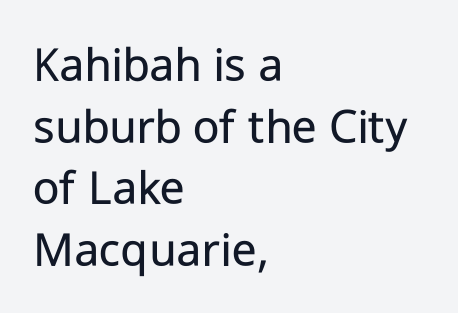
Ascenders rise straight up at ninety degrees. In terms of letterform style, serifs are entirely absent. Rule under the text: the space is simply empty. The rendering uses natural spacing where letterforms have individual widths.
